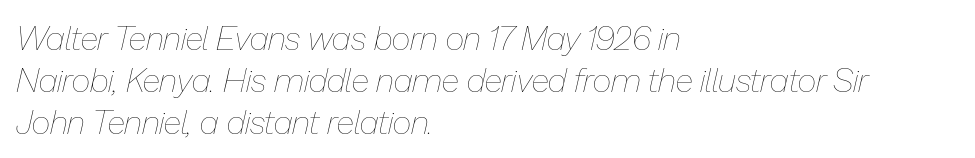
Q: Is the text bold? A: No.
Q: Is the text italic (slanted)? A: Yes, it leans right by about 13 degrees.
Q: Is the text underlined? A: No.
Q: How is the paragraph aligned? A: Left-aligned.
Q: Is the spacing between letters normal or unusually wide? A: Normal.
Q: Is the spacing between lines tight, normal or loose? A: Normal.
Q: Width (condensed, normal, or wide)? A: Normal.
Q: Stroke contrast? A: Low.
Q: x-height? A: Medium.
Q: Monospaced? A: No.
